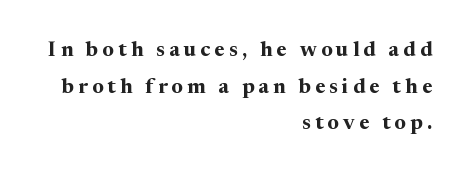
The image shows 21 px bold type, upright; set right-aligned, line spacing 1.75x, unusually wide letter spacing (+0.2 em), not underlined.
